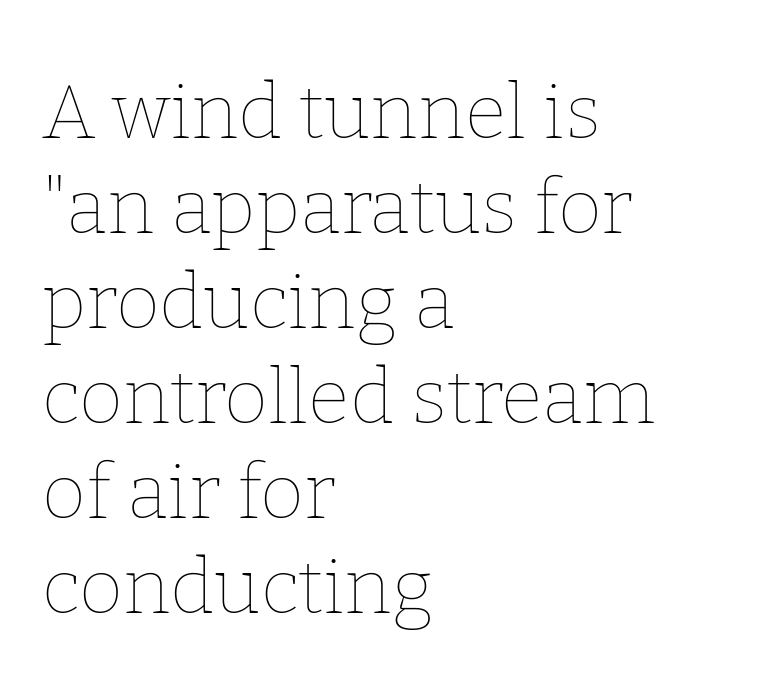
Each word holds together tightly as a unit, with standard inter-letter gaps. The letters stand straight up with perfectly vertical stems. Caption: multi-line text, flush left, ragged right. Nothing heavy about these letters — not bold at all.
